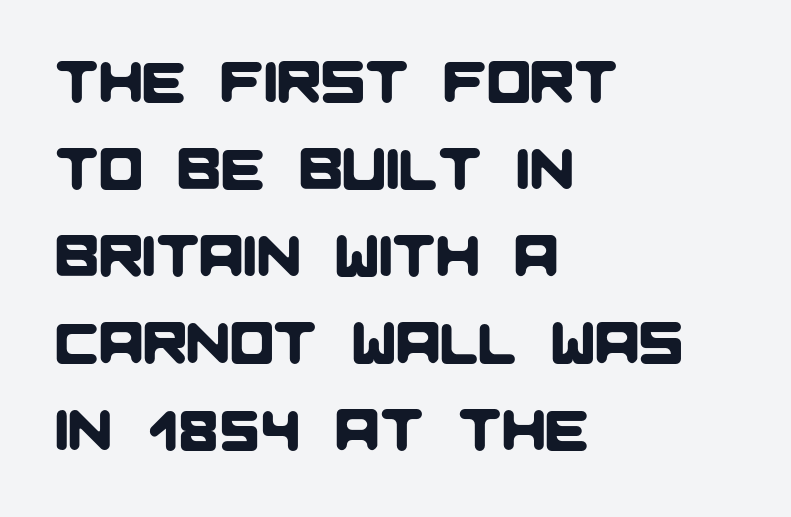
Q: Is the typeface a serif or a sans-serif typeface? A: Sans-serif.
Q: Is the text underlined? A: No.
Q: How is the paragraph aligned? A: Left-aligned.
Q: Is the spacing between letters normal or unusually wide? A: Normal.
Q: Is the spacing between lines tight, normal or loose? A: Normal.
Q: Width (condensed, normal, or wide)? A: Normal.
Q: Stroke contrast? A: Low.
Q: x-height? A: Large.
Q: Monospaced? A: No.
